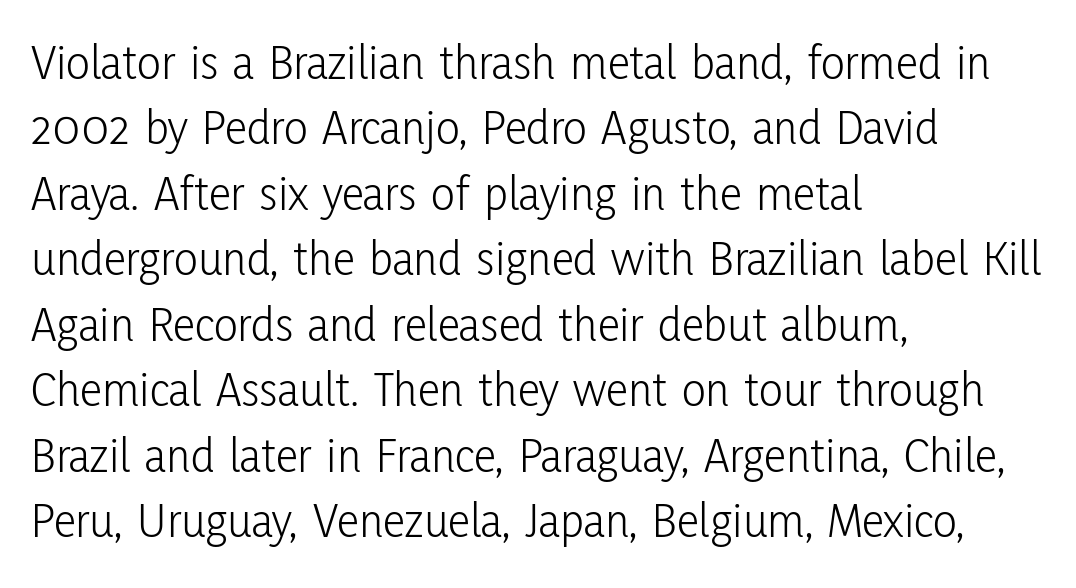
Q: Is the text bold? A: No.
Q: Is the text italic (slanted)? A: No, it is upright.
Q: Is the typeface a serif or a sans-serif typeface? A: Sans-serif.
Q: Is the text underlined? A: No.
Q: How is the paragraph aligned? A: Left-aligned.
Q: Is the spacing between letters normal or unusually wide? A: Normal.
Q: Is the spacing between lines tight, normal or loose? A: Normal.
Q: Width (condensed, normal, or wide)? A: Condensed.
Q: Stroke contrast? A: Low.
Q: x-height? A: Medium.
Q: Monospaced? A: No.
